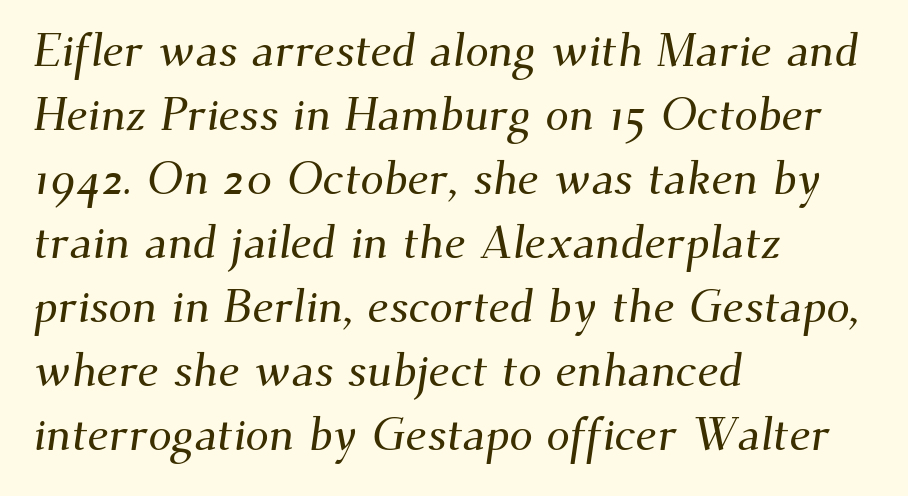
These lines stack with their left ends in a neat column. Summary of vertical rhythm: regular, with standard interline spacing. The gap between lines stays unmarked. Tracking here is standard; glyphs follow each other at the usual distance.
